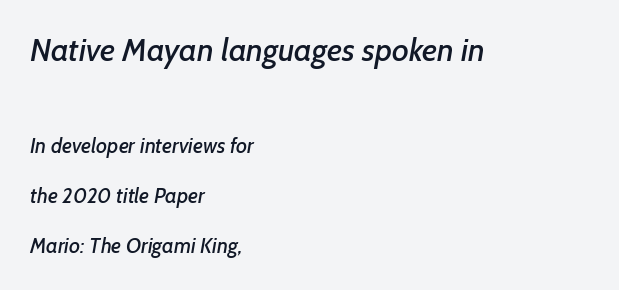
{"serif": "no", "width": "normal", "stroke_contrast": "low", "x_height": "medium", "monospaced": "no", "underline": "no", "align": "left", "line_spacing": "loose", "line_spacing_ratio": 2.39, "letter_spacing": "normal", "letter_spacing_em": 0.0, "larger_block": "first", "size_ratio": 1.52, "glyph_px": 32}
